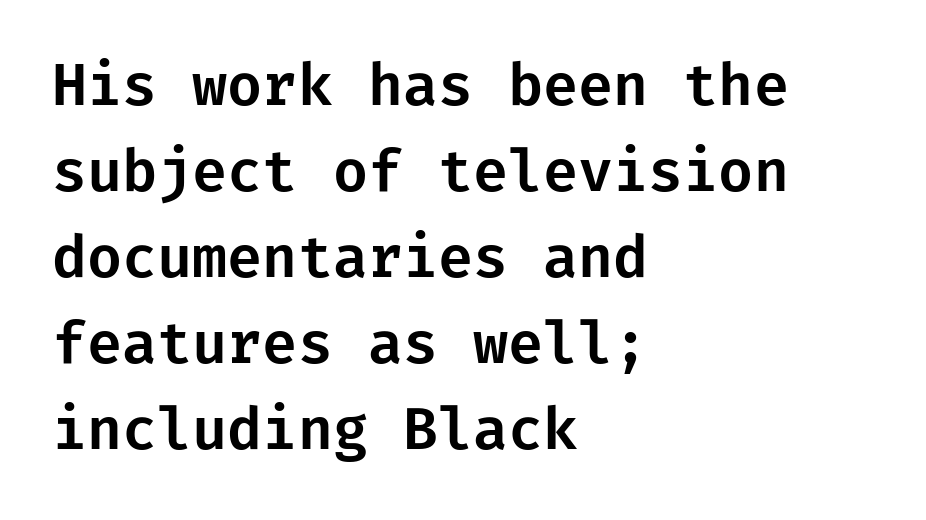
Q: Is the text italic (slanted)? A: No, it is upright.
Q: Is the typeface a serif or a sans-serif typeface? A: Sans-serif.
Q: Is the text underlined? A: No.
Q: How is the paragraph aligned? A: Left-aligned.
Q: Is the spacing between letters normal or unusually wide? A: Normal.
Q: Is the spacing between lines tight, normal or loose? A: Normal.
Q: Width (condensed, normal, or wide)? A: Normal.
Q: Stroke contrast? A: Low.
Q: x-height? A: Medium.
